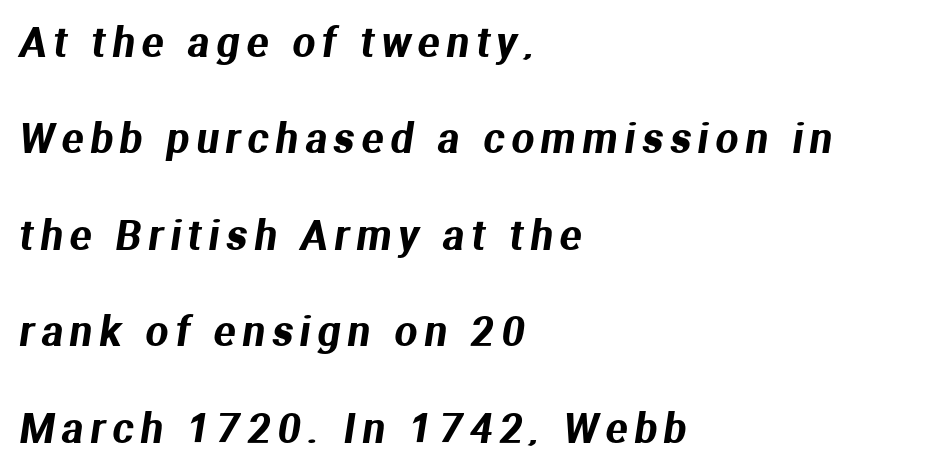
The passage is arranged the way most books set body copy — flush left. A typesetter would call this proportional, since set widths differ per character. Regarding serifs, this sample does without them. The area under the type is left untouched. The space between consecutive lines is lavish.
